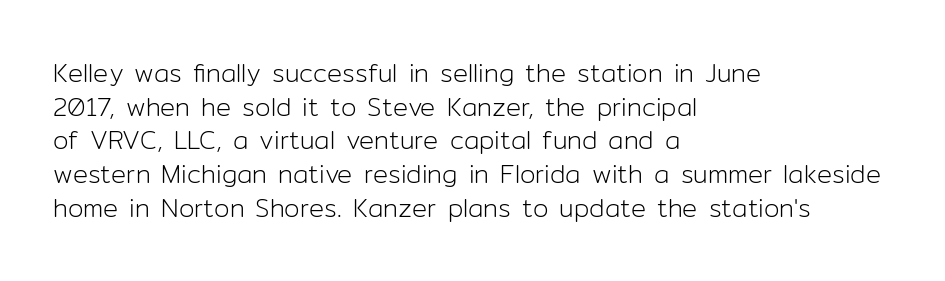
Honestly, there is no underline to notice here at all. When letters stand straight like this, we call the style roman or upright. The passage shown stacks its lines at a standard gap. Horizontal alignment here is leftward, the default for most running prose. Ink coverage per letter is moderate at most.
